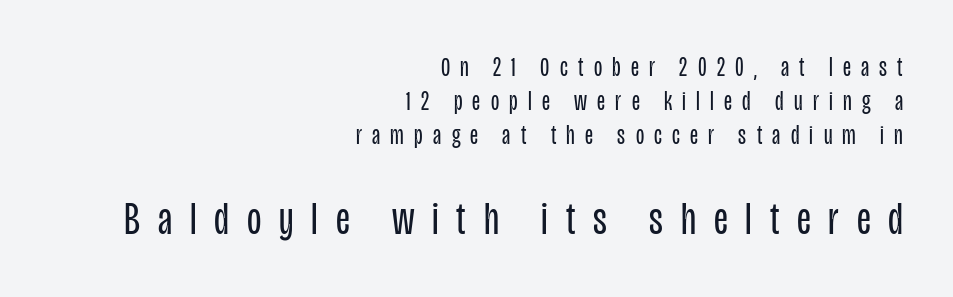
Characters follow at a spacing far wider than the type designer built in. Normally led — the rows are evenly, conventionally spaced. Is the lower block the larger one? Yes — the lower block carries the bigger type. Looks like regular typesetting: each glyph gets only the width it needs.
